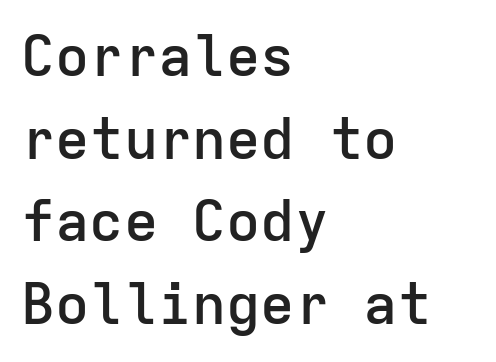
{"serif": "no", "italic": "no", "bold": "semi", "weight": "semibold", "width": "normal", "stroke_contrast": "low", "x_height": "medium", "monospaced": "yes", "underline": "no", "align": "left", "line_spacing": "normal", "line_spacing_ratio": 1.45, "letter_spacing": "normal", "letter_spacing_em": 0.0, "glyph_px": 57}
